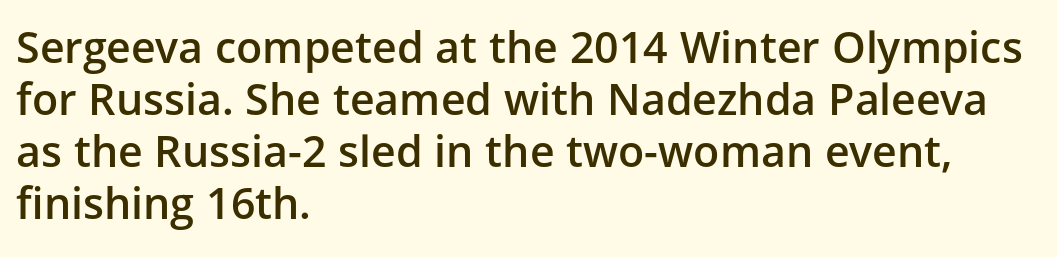
The space directly below the letters is spotless. Leftover space on each line is placed entirely after the last word. No extra tracking has been applied to these lines. Heft: intermediate — a semibold.
